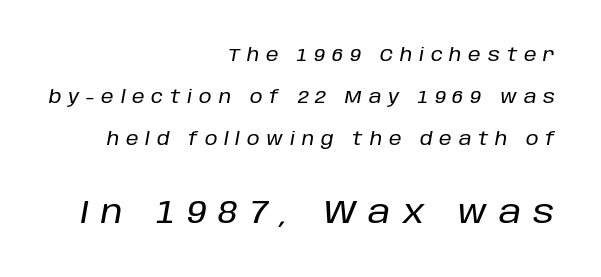
Q: Is the text italic (slanted)? A: Yes, it leans right by about 10 degrees.
Q: Is the text underlined? A: No.
Q: How is the paragraph aligned? A: Right-aligned.
Q: Is the spacing between letters normal or unusually wide? A: Unusually wide.
Q: Is the spacing between lines tight, normal or loose? A: Loose.
Q: Which block of text is set in a larger size, the first (top) or the second (bottom)? A: The second (bottom) one.
Q: Width (condensed, normal, or wide)? A: Normal.
Q: Stroke contrast? A: Low.
Q: x-height? A: Large.
Q: Monospaced? A: No.
